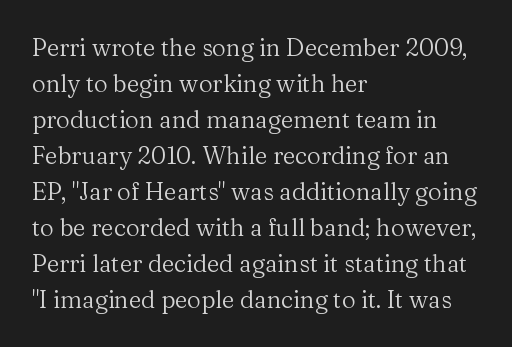
The image shows 24 px text type, upright; set left-aligned, normal line spacing (1.5x), normal letter spacing, not underlined.
